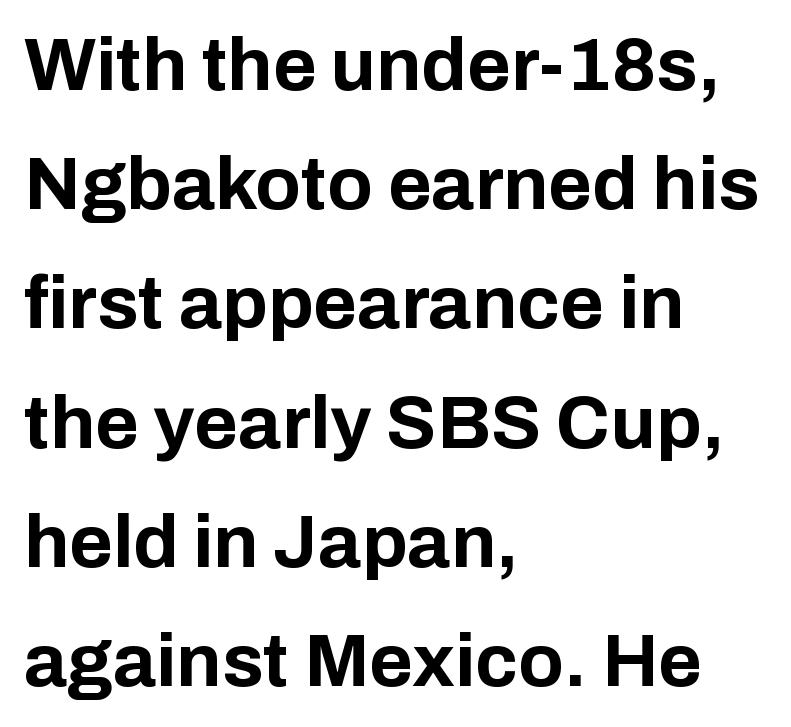
The image shows 75 px bold sans-serif type, upright; set left-aligned, normal line spacing (1.59x), normal letter spacing, not underlined; low stroke contrast and a medium x-height.
